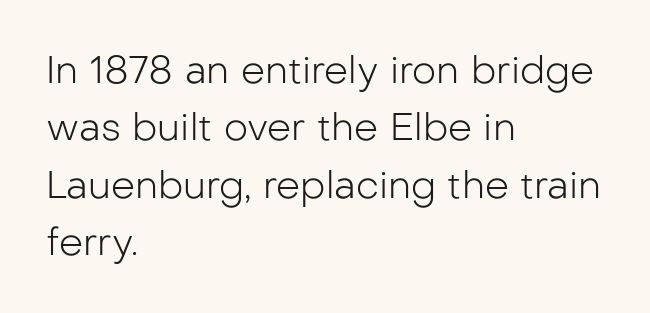
The image shows 38 px light sans-serif type, upright; set left-aligned, normal line spacing (1.51x), normal letter spacing, not underlined; low stroke contrast and a medium x-height.
